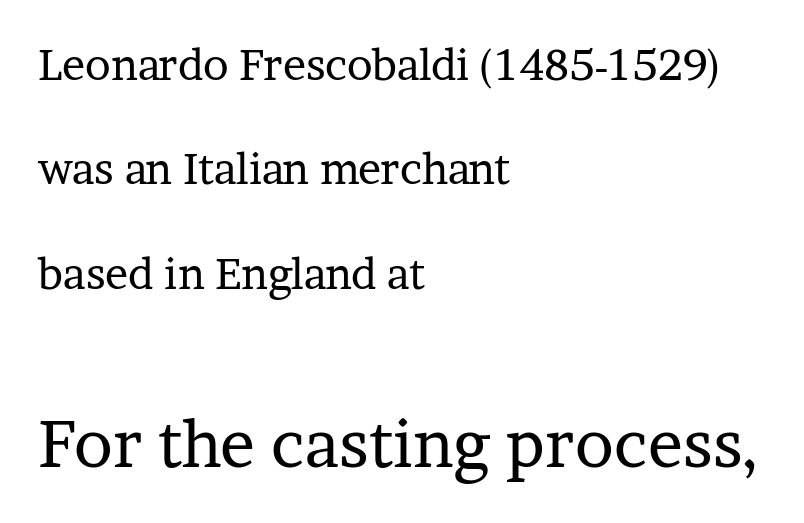
{"serif": "yes", "italic": "no", "bold": "no", "weight": "regular", "width": "normal", "stroke_contrast": "low", "x_height": "medium", "monospaced": "no", "underline": "no", "align": "left", "line_spacing": "loose", "line_spacing_ratio": 2.43, "letter_spacing": "normal", "letter_spacing_em": 0.0, "larger_block": "second", "size_ratio": 1.51, "glyph_px": 65}
